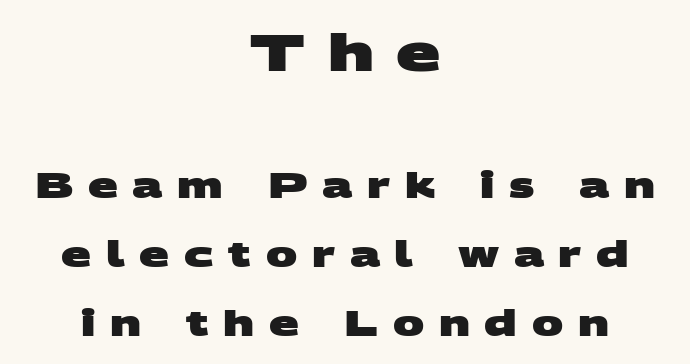
Q: Is the text bold? A: Yes.
Q: Is the typeface a serif or a sans-serif typeface? A: Sans-serif.
Q: Is the text underlined? A: No.
Q: How is the paragraph aligned? A: Centered.
Q: Is the spacing between letters normal or unusually wide? A: Unusually wide.
Q: Is the spacing between lines tight, normal or loose? A: Loose.
Q: Which block of text is set in a larger size, the first (top) or the second (bottom)? A: The first (top) one.
Q: Width (condensed, normal, or wide)? A: Wide.
Q: Stroke contrast? A: Medium.
Q: x-height? A: Large.
Q: Monospaced? A: No.
